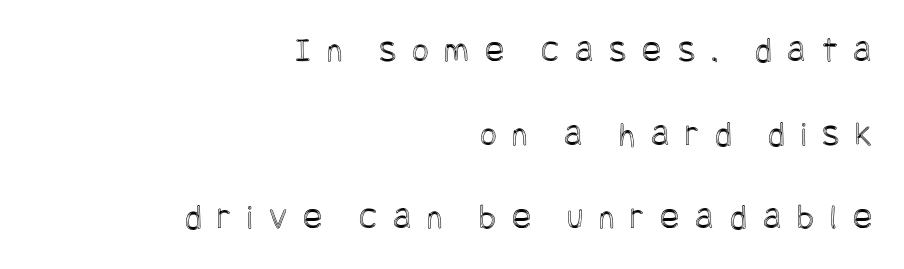
Q: Is the text italic (slanted)? A: No, it is upright.
Q: Is the text underlined? A: No.
Q: How is the paragraph aligned? A: Right-aligned.
Q: Is the spacing between letters normal or unusually wide? A: Unusually wide.
Q: Is the spacing between lines tight, normal or loose? A: Loose.
Q: Width (condensed, normal, or wide)? A: Condensed.
Q: x-height? A: Large.
